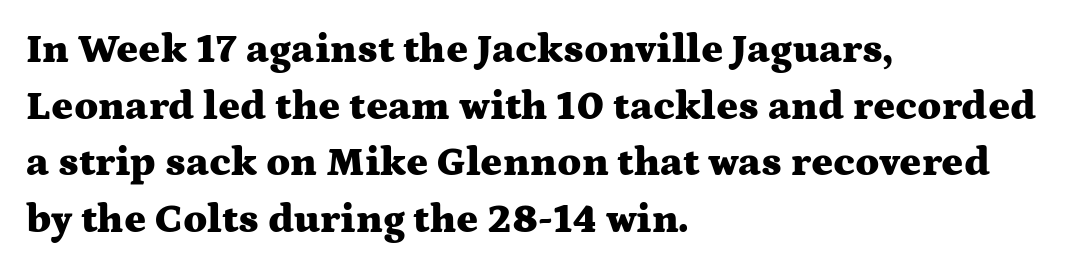
These words are printed bold, with thick strokes throughout. Typographically, this falls in the serif category. Standard letterfit; no display-style spreading of the glyphs. Just letters on the line, the space beneath them empty.
